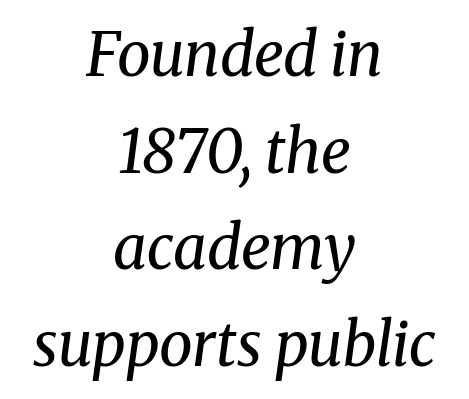
{"serif": "yes", "italic": "yes", "lean": "right", "slant_degrees": 8, "bold": "no", "weight": "regular", "width": "normal", "stroke_contrast": "medium", "x_height": "medium", "monospaced": "no", "underline": "no", "align": "center", "line_spacing": "normal", "line_spacing_ratio": 1.61, "letter_spacing": "normal", "letter_spacing_em": 0.0, "glyph_px": 60}
